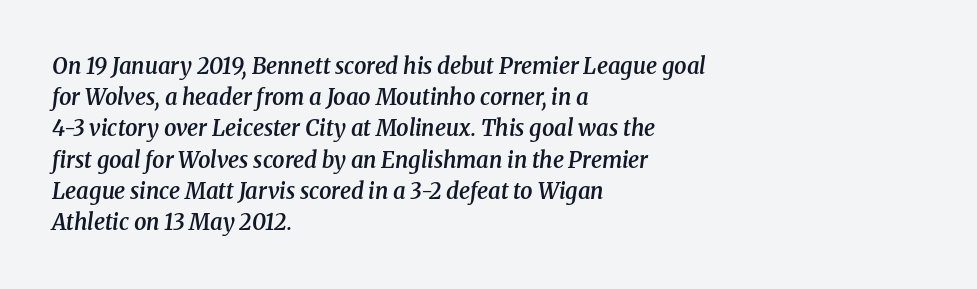
The image shows 22 px text type, italic (leaning right); set left-aligned, normal line spacing (1.42x), normal letter spacing, not underlined.
